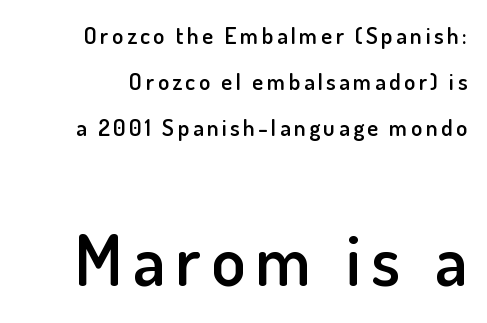
Ordinary non-slanted type is in use. Descenders are the only things crossing below the line. A semibold gives these letters moderate extra thickness, short of bold. Here the designer chose a conventional face with non-uniform glyph widths.
